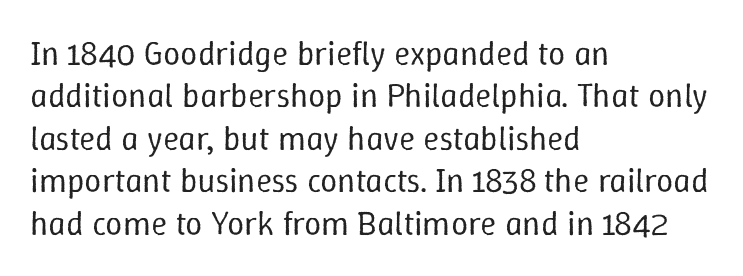
{"italic": "no", "bold": "no", "weight": "regular", "width": "normal", "stroke_contrast": "low", "x_height": "medium", "monospaced": "no", "underline": "no", "align": "left", "line_spacing": "normal", "line_spacing_ratio": 1.25, "letter_spacing": "normal", "letter_spacing_em": 0.0, "glyph_px": 34}
